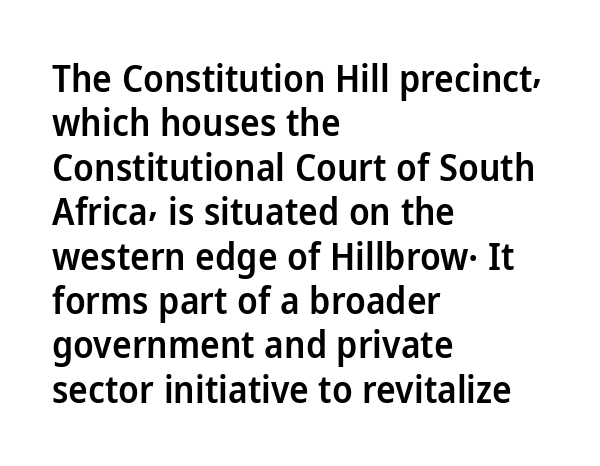
If you drew a line through each stem, it would be perfectly vertical. The type family on display is of the sans-serif kind. These lines are set flush left with a ragged right edge. This is moderately heavy type, rendered in semibold. Words appear dense and cohesive because spacing is normal.
